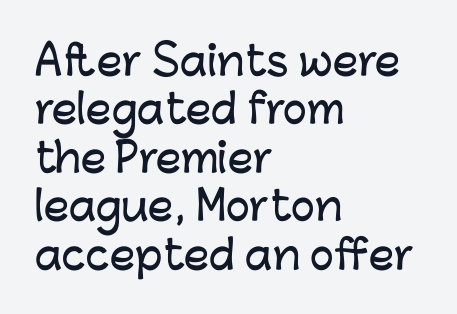
Q: Is the text italic (slanted)? A: No, it is upright.
Q: Is the typeface a serif or a sans-serif typeface? A: Sans-serif.
Q: Is the text underlined? A: No.
Q: How is the paragraph aligned? A: Left-aligned.
Q: Is the spacing between letters normal or unusually wide? A: Normal.
Q: Width (condensed, normal, or wide)? A: Normal.
Q: Stroke contrast? A: Low.
Q: x-height? A: Medium.
Q: Monospaced? A: No.
